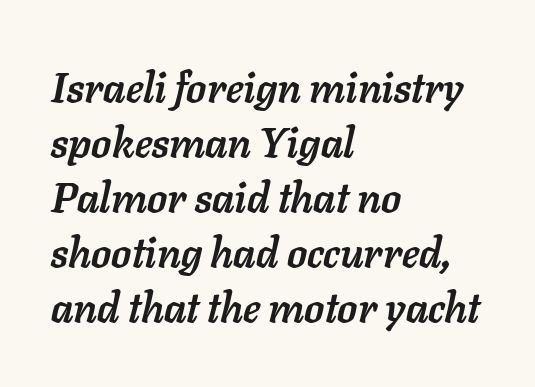
{"italic": "yes", "lean": "right", "slant_degrees": 11, "bold": "yes", "weight": "semibold", "width": "normal", "stroke_contrast": "low", "x_height": "medium", "monospaced": "no", "underline": "no", "align": "left", "line_spacing": "normal", "line_spacing_ratio": 1.34, "letter_spacing": "normal", "letter_spacing_em": 0.0, "glyph_px": 41}
